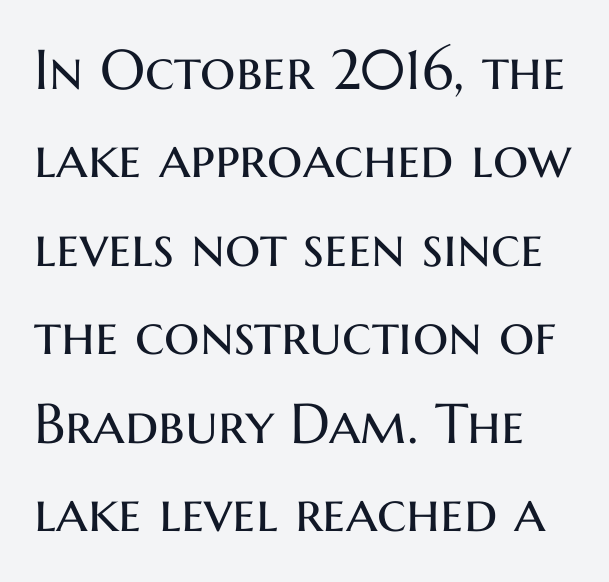
Q: Is the text bold? A: No.
Q: Is the text italic (slanted)? A: No, it is upright.
Q: Is the typeface a serif or a sans-serif typeface? A: Sans-serif.
Q: Is the text underlined? A: No.
Q: Is the spacing between letters normal or unusually wide? A: Normal.
Q: Is the spacing between lines tight, normal or loose? A: Normal.
Q: Width (condensed, normal, or wide)? A: Normal.
Q: Stroke contrast? A: Medium.
Q: x-height? A: Medium.
Q: Monospaced? A: No.
